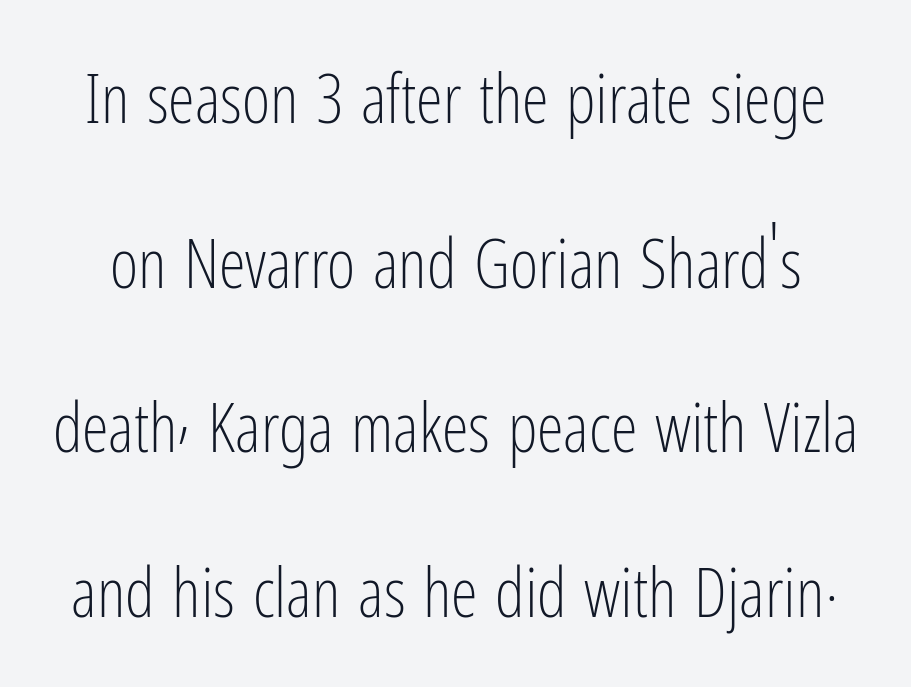
The image shows 68 px light, condensed sans-serif type, upright; set loose line spacing (2.42x), normal letter spacing, not underlined; low stroke contrast and a medium x-height.
